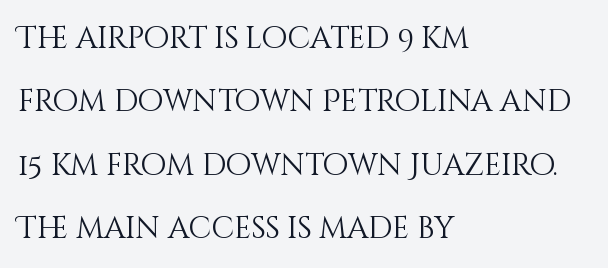
{"italic": "no", "bold": "no", "weight": "light", "width": "normal", "stroke_contrast": "medium", "x_height": "large", "monospaced": "no", "underline": "no", "align": "left", "line_spacing": "loose", "line_spacing_ratio": 2.11, "letter_spacing": "normal", "letter_spacing_em": 0.0, "glyph_px": 30}
